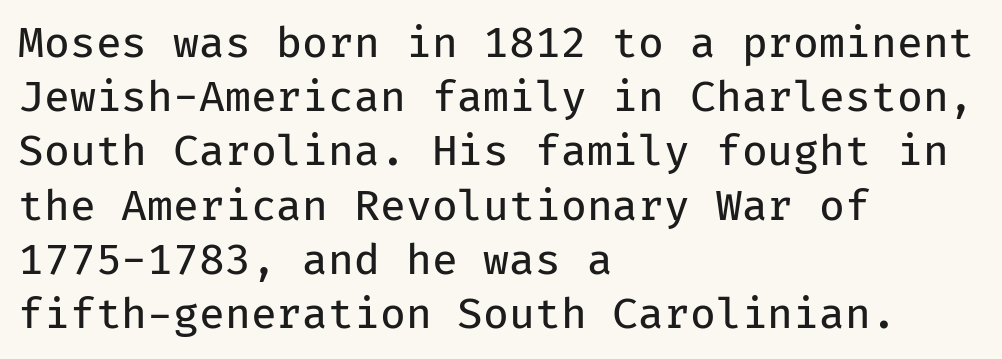
Q: Is the text bold? A: No.
Q: Is the text italic (slanted)? A: No, it is upright.
Q: Is the typeface a serif or a sans-serif typeface? A: Sans-serif.
Q: Is the text underlined? A: No.
Q: How is the paragraph aligned? A: Left-aligned.
Q: Is the spacing between letters normal or unusually wide? A: Normal.
Q: Is the spacing between lines tight, normal or loose? A: Normal.
Q: Width (condensed, normal, or wide)? A: Normal.
Q: Stroke contrast? A: Low.
Q: x-height? A: Medium.
Q: Monospaced? A: Yes.
